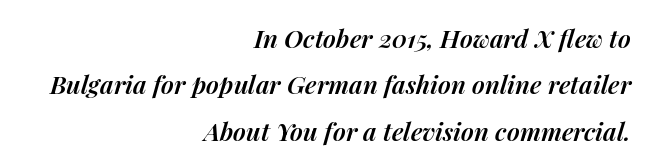
Q: Is the text bold? A: Semi-bold.
Q: Is the text italic (slanted)? A: Yes, it leans right by about 14 degrees.
Q: Is the text underlined? A: No.
Q: How is the paragraph aligned? A: Right-aligned.
Q: Is the spacing between letters normal or unusually wide? A: Normal.
